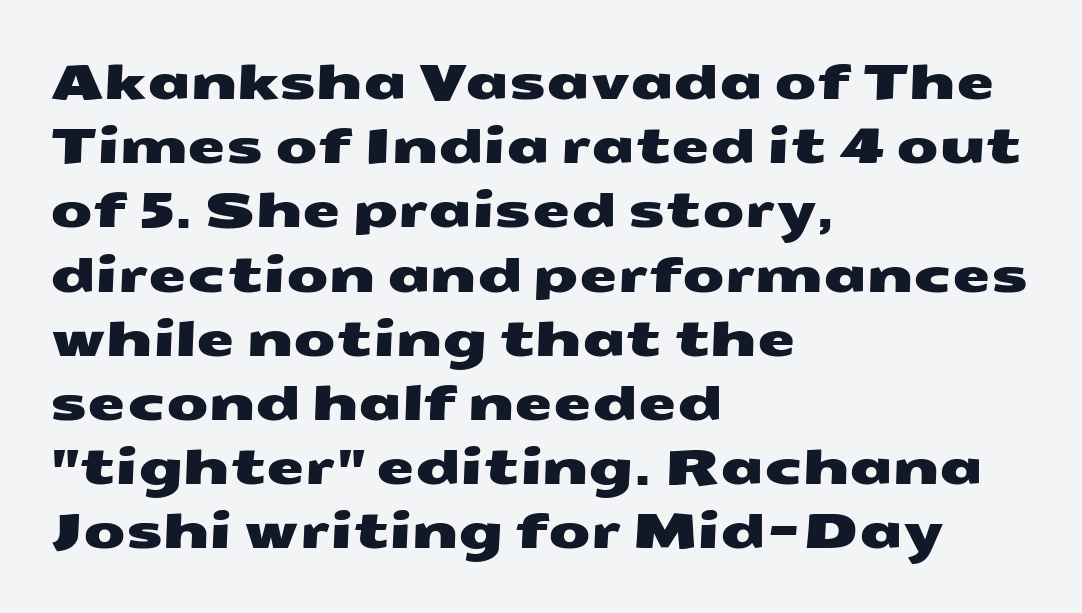
The image shows 49 px wide sans-serif type; set left-aligned, normal line spacing (1.31x), normal letter spacing, not underlined; medium stroke contrast and a medium x-height.
